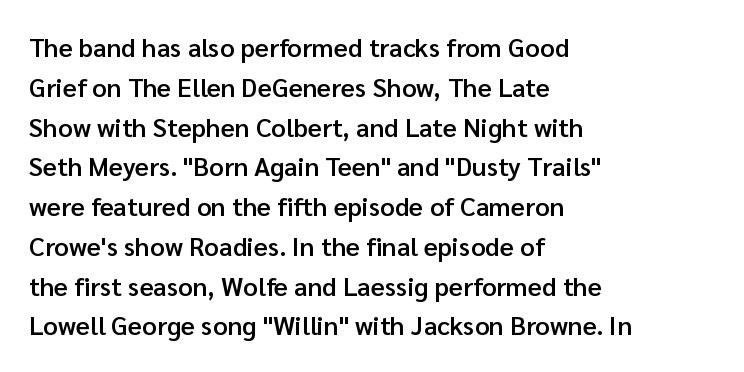
Ordinary non-slanted type is in use. Reading down the block, your eye returns to a fixed left position each line. These lines sit exactly where default settings would place them. Check the space under the baseline: it is left empty.
